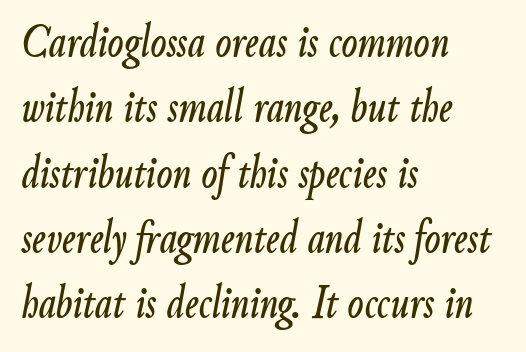
{"italic": "yes", "lean": "right", "slant_degrees": 9, "width": "condensed", "stroke_contrast": "low", "x_height": "small", "monospaced": "no", "underline": "no", "align": "left", "line_spacing": "normal", "line_spacing_ratio": 1.39, "letter_spacing": "normal", "letter_spacing_em": 0.0, "glyph_px": 47}
